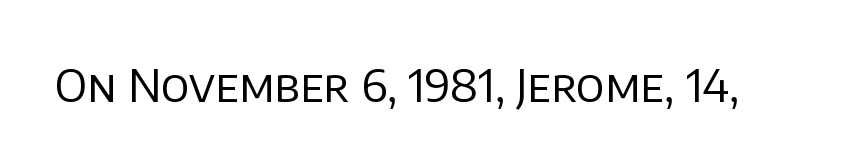
{"serif": "no", "italic": "no", "bold": "no", "weight": "regular", "width": "normal", "stroke_contrast": "low", "x_height": "large", "monospaced": "no", "underline": "no", "letter_spacing": "normal", "letter_spacing_em": 0.0, "glyph_px": 45}
